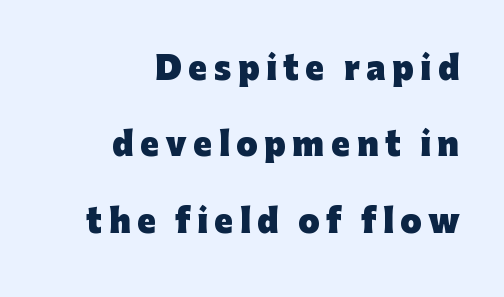
The image shows 31 px heavy sans-serif type, upright; set right-aligned, loose line spacing (2.46x), unusually wide letter spacing (+0.21 em), not underlined; low stroke contrast and a medium x-height.
